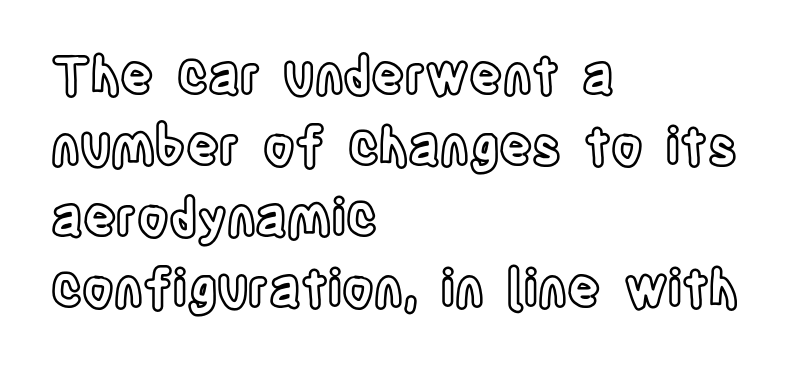
Q: Is the text italic (slanted)? A: No, it is upright.
Q: Is the text underlined? A: No.
Q: How is the paragraph aligned? A: Left-aligned.
Q: Is the spacing between letters normal or unusually wide? A: Normal.
Q: Is the spacing between lines tight, normal or loose? A: Normal.
Q: Width (condensed, normal, or wide)? A: Condensed.
Q: x-height? A: Large.
Q: Monospaced? A: No.
